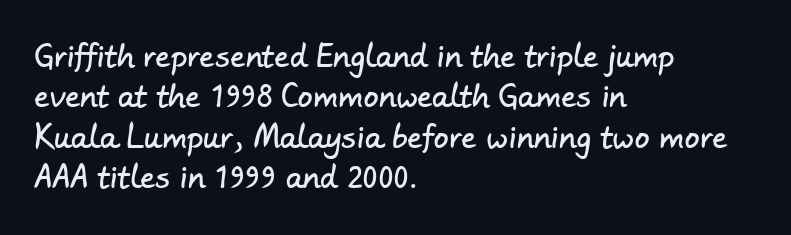
Q: Is the typeface a serif or a sans-serif typeface? A: Sans-serif.
Q: Is the text underlined? A: No.
Q: How is the paragraph aligned? A: Left-aligned.
Q: Is the spacing between letters normal or unusually wide? A: Normal.
Q: Is the spacing between lines tight, normal or loose? A: Normal.
Q: Width (condensed, normal, or wide)? A: Normal.
Q: Stroke contrast? A: Low.
Q: x-height? A: Small.
Q: Monospaced? A: No.
